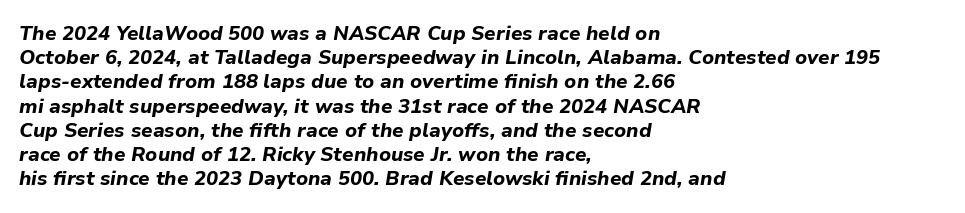
The letterforms sit shoulder to shoulder at normal distance. Plain, unruled lines of type. A full-strength bold gives these letters their thick strokes. Layout note: lines flush left. Observe the lean: these are italic letterforms.
